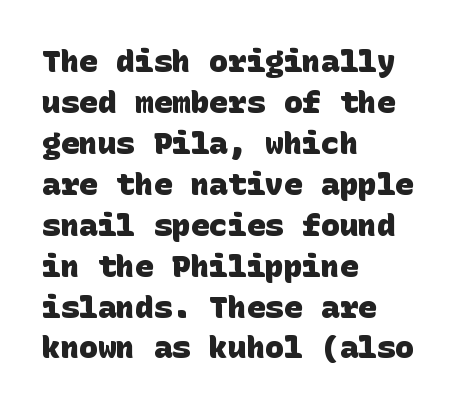
Descender tails drop into unmarked territory. In terms of letterspacing, this is plain default setting. Unlike a traditional serif, this face leaves its strokes unadorned. One glance says typical: line gaps are just what's usual.
